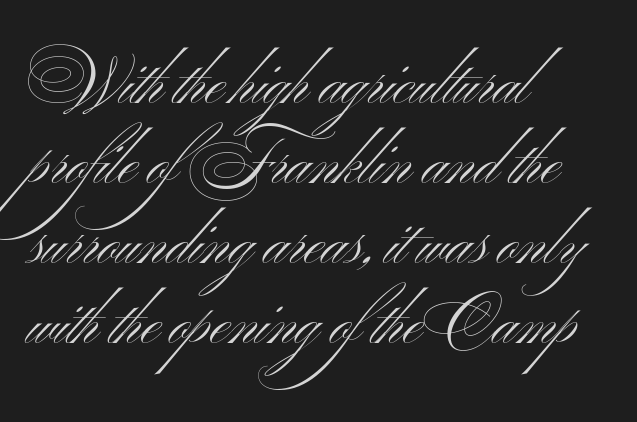
The image shows 63 px light, wide sans-serif type; set left-aligned, normal line spacing (1.27x), normal letter spacing, not underlined; medium stroke contrast and a small x-height.
